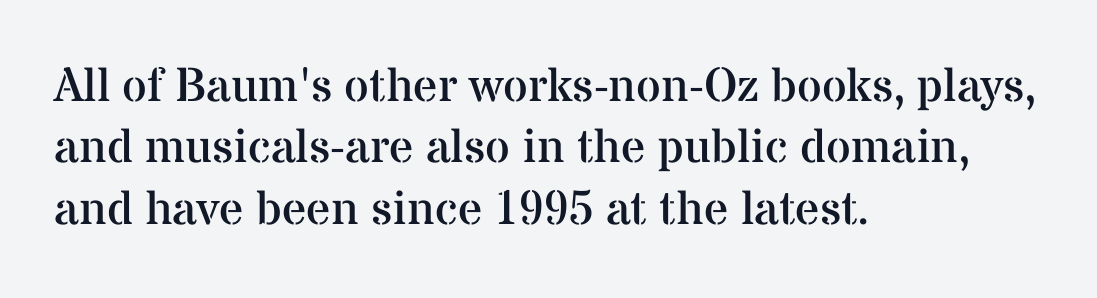
If you drew a ruler down the left edge, every line would touch it. A typesetter would call this zero additional tracking. Regular leading. The face used here is seriffed, in the tradition of book romans.
